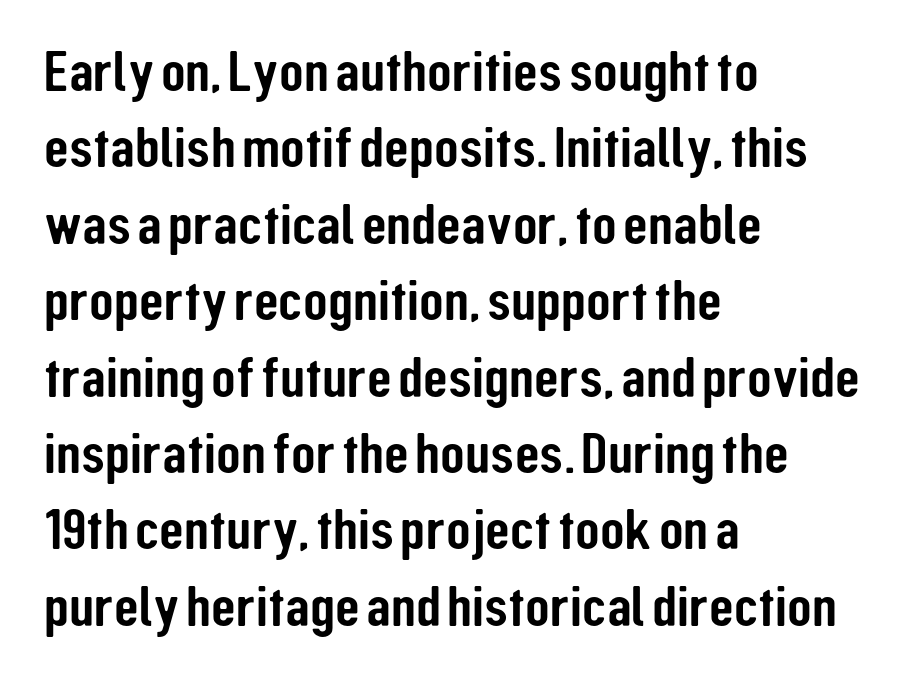
The image shows 57 px condensed sans-serif type, upright; set left-aligned, normal line spacing (1.34x), normal letter spacing, not underlined; low stroke contrast and a medium x-height.
